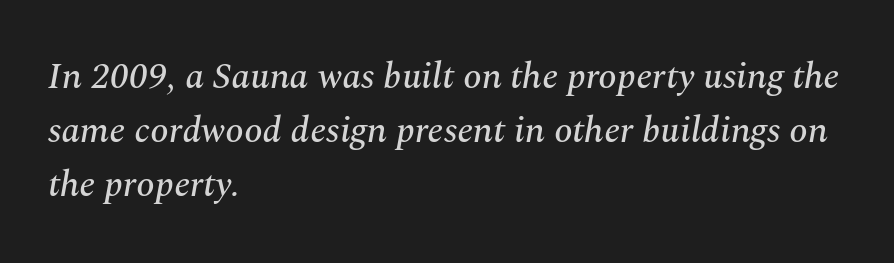
Q: Is the text italic (slanted)? A: Yes, it leans right by about 10 degrees.
Q: Is the typeface a serif or a sans-serif typeface? A: Serif.
Q: Is the text underlined? A: No.
Q: How is the paragraph aligned? A: Left-aligned.
Q: Is the spacing between letters normal or unusually wide? A: Normal.
Q: Is the spacing between lines tight, normal or loose? A: Normal.
Q: Width (condensed, normal, or wide)? A: Normal.
Q: Stroke contrast? A: Medium.
Q: x-height? A: Medium.
Q: Monospaced? A: No.
